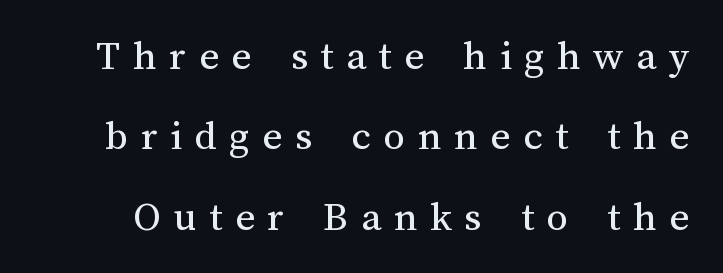
{"italic": "no", "bold": "no", "weight": "regular", "width": "normal", "stroke_contrast": "medium", "x_height": "medium", "monospaced": "no", "underline": "no", "line_spacing_ratio": 1.87, "letter_spacing": "wide", "letter_spacing_em": 0.29, "glyph_px": 43}
